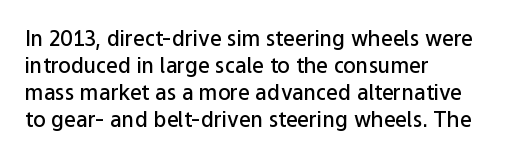
{"italic": "no", "bold": "semi", "underline": "no", "align": "left", "line_spacing": "normal", "line_spacing_ratio": 1.29, "letter_spacing": "normal", "letter_spacing_em": 0.0, "glyph_px": 21}
